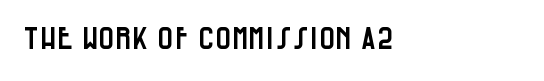
{"serif": "no", "italic": "no", "width": "condensed", "stroke_contrast": "low", "x_height": "large", "monospaced": "no", "underline": "no", "align": "left", "letter_spacing": "normal", "letter_spacing_em": 0.0, "glyph_px": 30}
